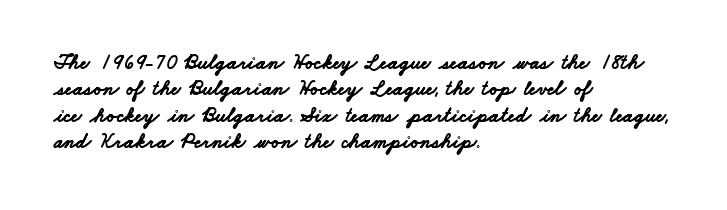
The image shows 21 px bold type; set left-aligned, normal line spacing (1.26x), normal letter spacing, not underlined.
